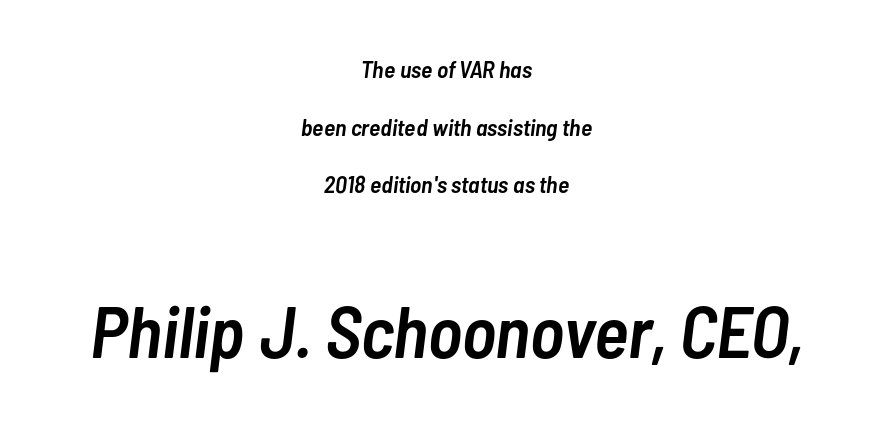
Each row of text sits above clean, open space. Is the type slanted? Yes — the strokes lean at a clear angle. A student would call this center alignment; a typographer would say set centered. The letters sit at their default tracking, neither squeezed nor spread.
